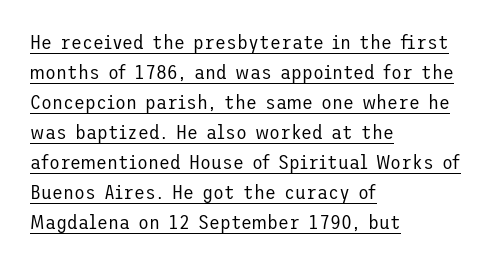
Q: Is the text bold? A: No.
Q: Is the text italic (slanted)? A: No, it is upright.
Q: Is the text underlined? A: Yes.
Q: How is the paragraph aligned? A: Left-aligned.
Q: Is the spacing between letters normal or unusually wide? A: Normal.
Q: Is the spacing between lines tight, normal or loose? A: Normal.
